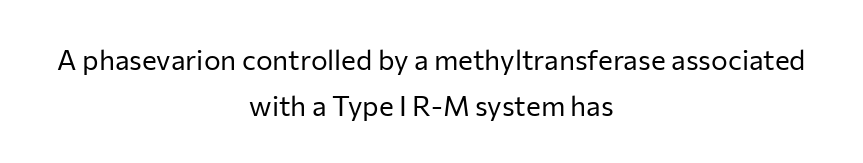
Q: Is the text bold? A: No.
Q: Is the text italic (slanted)? A: No, it is upright.
Q: Is the typeface a serif or a sans-serif typeface? A: Sans-serif.
Q: Is the text underlined? A: No.
Q: How is the paragraph aligned? A: Centered.
Q: Is the spacing between letters normal or unusually wide? A: Normal.
Q: Is the spacing between lines tight, normal or loose? A: Normal.
Q: Width (condensed, normal, or wide)? A: Normal.
Q: Stroke contrast? A: Low.
Q: x-height? A: Medium.
Q: Monospaced? A: No.
